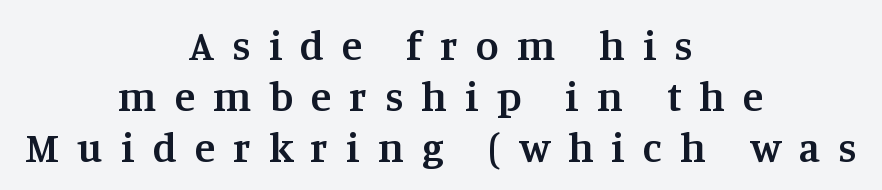
{"serif": "yes", "italic": "no", "bold": "semi", "weight": "semibold", "width": "normal", "stroke_contrast": "medium", "x_height": "large", "monospaced": "no", "underline": "no", "align": "center", "line_spacing_ratio": 1.21, "letter_spacing": "wide", "letter_spacing_em": 0.43, "glyph_px": 42}
